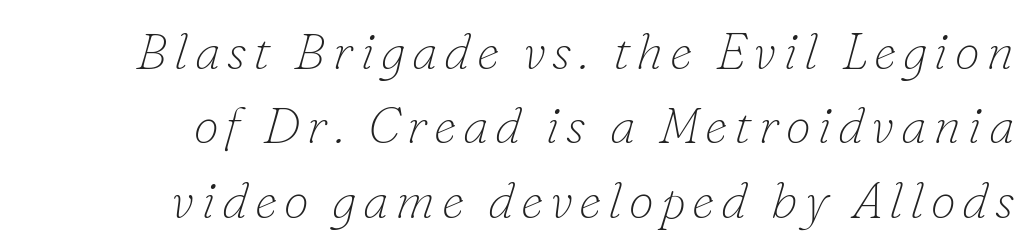
The image shows 51 px thin serif type, italic (leaning right); set right-aligned, normal line spacing (1.46x), not underlined; low stroke contrast and a small x-height.
